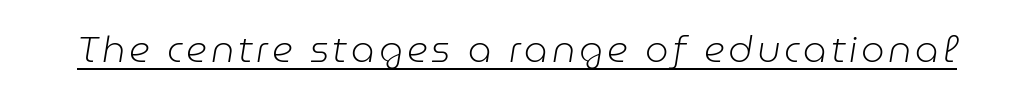
The image shows 37 px light type, italic (leaning right); set underlined; low stroke contrast and a medium x-height.
